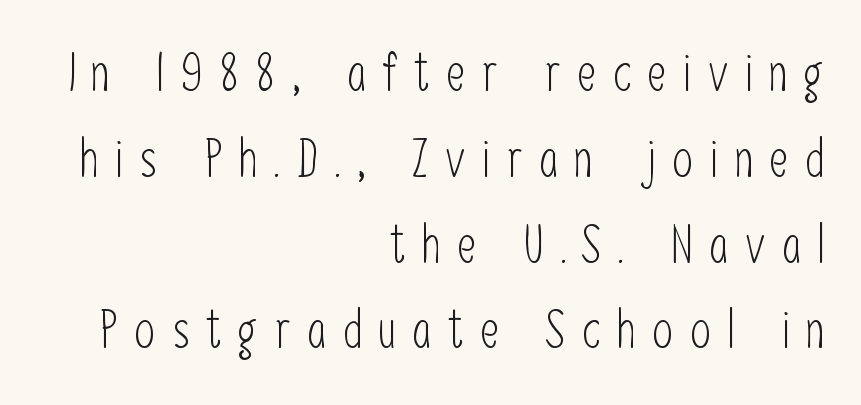
Q: Is the text bold? A: No.
Q: Is the text italic (slanted)? A: No, it is upright.
Q: Is the typeface a serif or a sans-serif typeface? A: Sans-serif.
Q: Is the text underlined? A: No.
Q: How is the paragraph aligned? A: Right-aligned.
Q: Is the spacing between letters normal or unusually wide? A: Unusually wide.
Q: Is the spacing between lines tight, normal or loose? A: Normal.
Q: Width (condensed, normal, or wide)? A: Condensed.
Q: Stroke contrast? A: Low.
Q: x-height? A: Medium.
Q: Monospaced? A: No.
